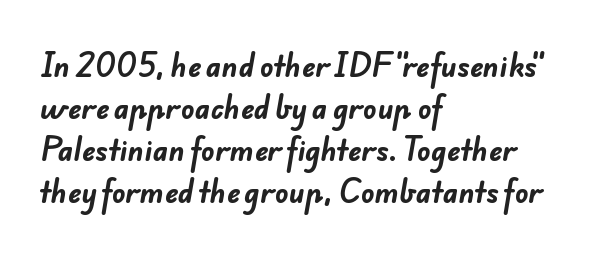
{"serif": "no", "bold": "yes", "weight": "bold", "width": "normal", "stroke_contrast": "low", "x_height": "small", "monospaced": "no", "underline": "no", "align": "left", "line_spacing": "normal", "line_spacing_ratio": 1.5, "letter_spacing": "normal", "letter_spacing_em": 0.0, "glyph_px": 28}
